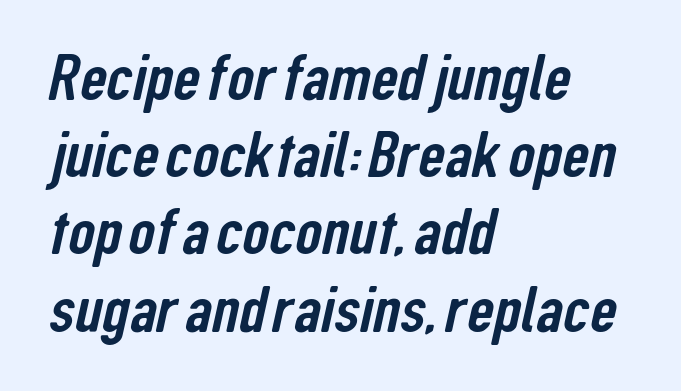
The image shows 66 px condensed sans-serif type; set left-aligned, line spacing 1.17x, normal letter spacing, not underlined; low stroke contrast and a medium x-height.
